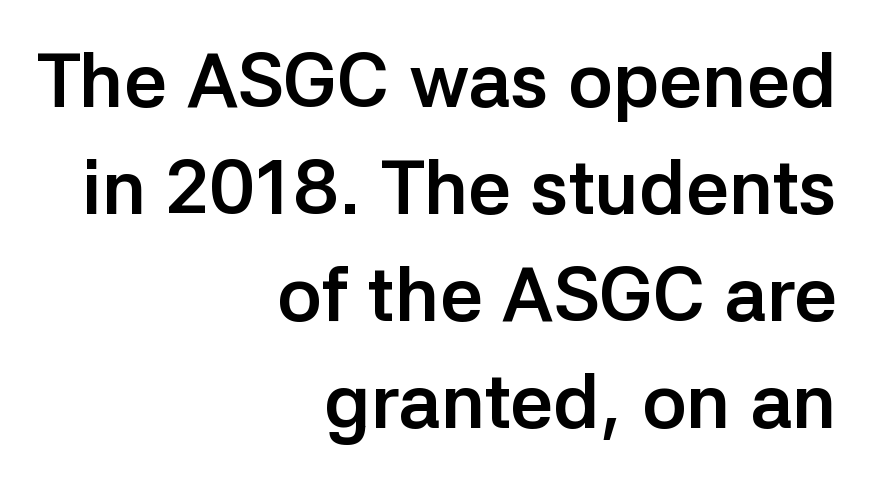
The typesetter chose a ragged-left arrangement here. You could not count columns in this text — the font is proportionally spaced. The space between consecutive lines is moderate. In terms of posture, this sample is upright.
